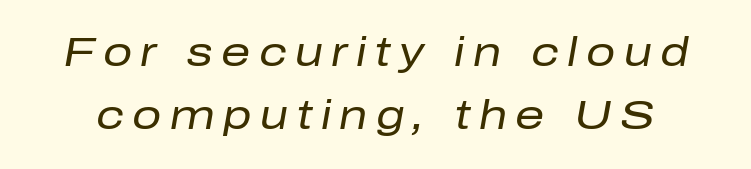
{"italic": "yes", "lean": "right", "slant_degrees": 10, "bold": "no", "weight": "regular", "width": "normal", "stroke_contrast": "low", "x_height": "medium", "monospaced": "no", "underline": "no", "line_spacing": "normal", "line_spacing_ratio": 1.54, "letter_spacing": "wide", "letter_spacing_em": 0.2, "glyph_px": 41}
